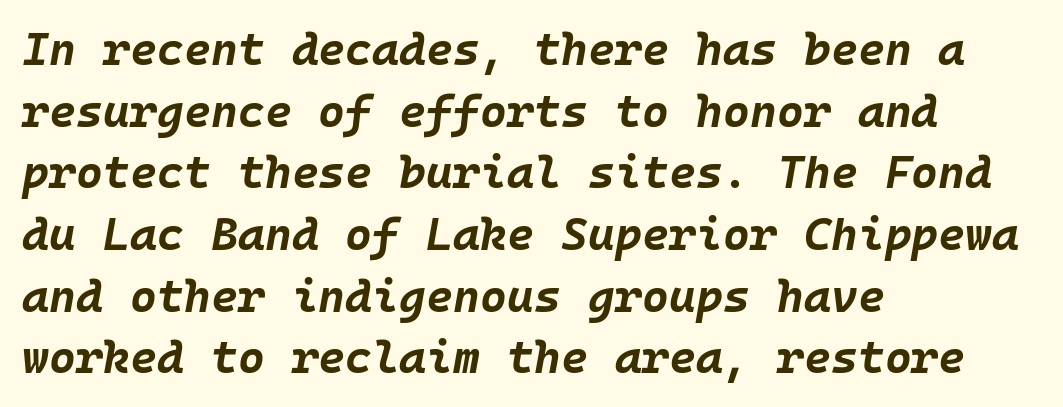
{"italic": "yes", "lean": "right", "slant_degrees": 10, "bold": "yes", "weight": "bold", "width": "normal", "stroke_contrast": "low", "x_height": "large", "monospaced": "yes", "underline": "no", "align": "left", "line_spacing": "normal", "line_spacing_ratio": 1.34, "letter_spacing": "normal", "letter_spacing_em": 0.0, "glyph_px": 46}
